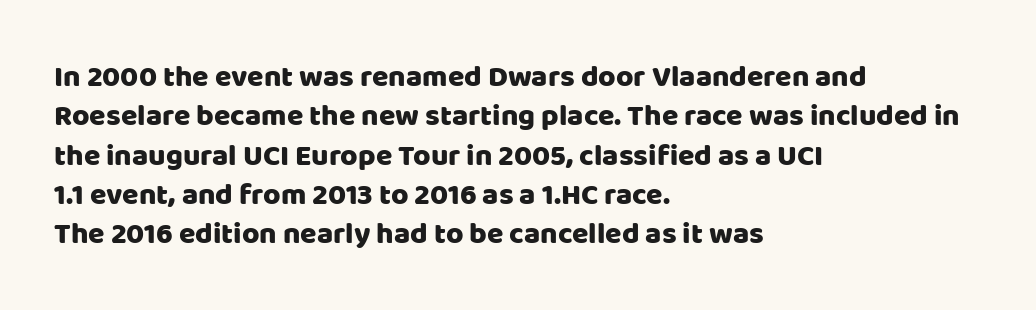
Q: Is the text italic (slanted)? A: No, it is upright.
Q: Is the typeface a serif or a sans-serif typeface? A: Sans-serif.
Q: Is the text underlined? A: No.
Q: How is the paragraph aligned? A: Left-aligned.
Q: Is the spacing between letters normal or unusually wide? A: Normal.
Q: Is the spacing between lines tight, normal or loose? A: Normal.
Q: Width (condensed, normal, or wide)? A: Normal.
Q: Stroke contrast? A: Low.
Q: x-height? A: Large.
Q: Monospaced? A: No.
